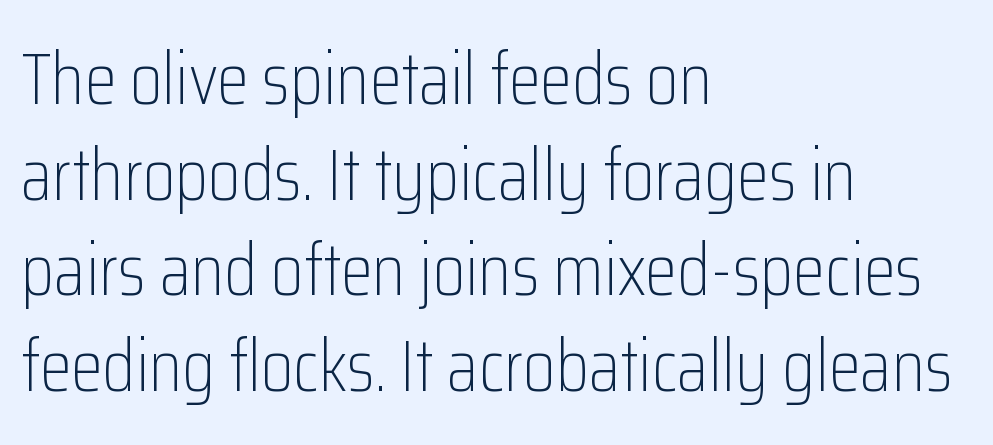
The image shows 73 px light, condensed sans-serif type, upright; set left-aligned, normal line spacing (1.31x), normal letter spacing, not underlined; low stroke contrast and a medium x-height.
